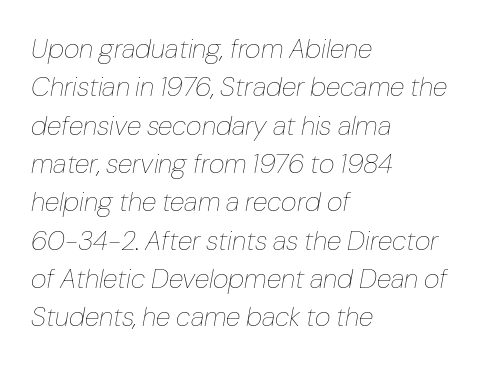
Q: Is the text bold? A: No.
Q: Is the text italic (slanted)? A: Yes, it leans right by about 10 degrees.
Q: Is the text underlined? A: No.
Q: How is the paragraph aligned? A: Left-aligned.
Q: Is the spacing between letters normal or unusually wide? A: Normal.
Q: Is the spacing between lines tight, normal or loose? A: Normal.
